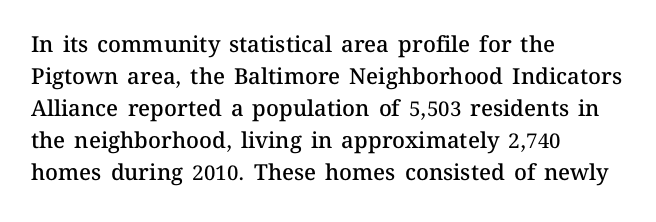
A typesetter would mark this as roman, not italic. If you drew a ruler down the left edge, every line would touch it. Look at the tracking — it's just the regular setting, nothing added. Regular leading.
